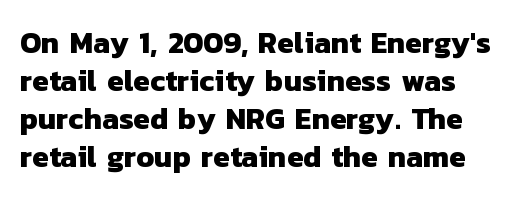
The image shows 30 px heavy sans-serif type; set normal line spacing (1.27x), normal letter spacing, not underlined; low stroke contrast and a medium x-height.
